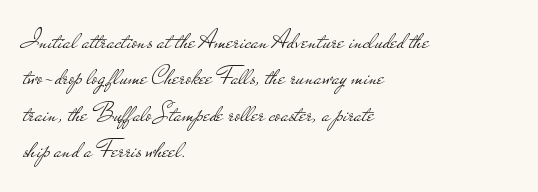
{"bold": "no", "underline": "no", "align": "left", "line_spacing": "normal", "line_spacing_ratio": 1.35, "letter_spacing": "normal", "letter_spacing_em": 0.0, "glyph_px": 27}
